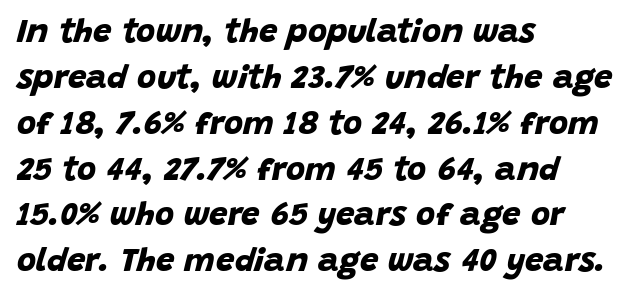
Whoever set this chose a conventional vertical rhythm. Reading down the block, your eye returns to a fixed left position each line. The space directly below the letters is spotless. These lines are rendered in a variable-pitch font. How are the letters spaced? Ordinarily, with no added tracking.
